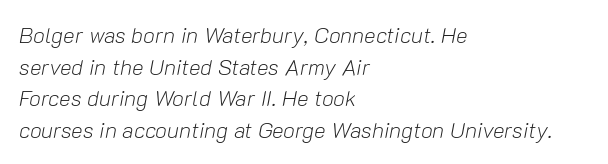
Q: Is the text bold? A: No.
Q: Is the text italic (slanted)? A: Yes, it leans right by about 10 degrees.
Q: Is the text underlined? A: No.
Q: How is the paragraph aligned? A: Left-aligned.
Q: Is the spacing between letters normal or unusually wide? A: Normal.
Q: Is the spacing between lines tight, normal or loose? A: Normal.
